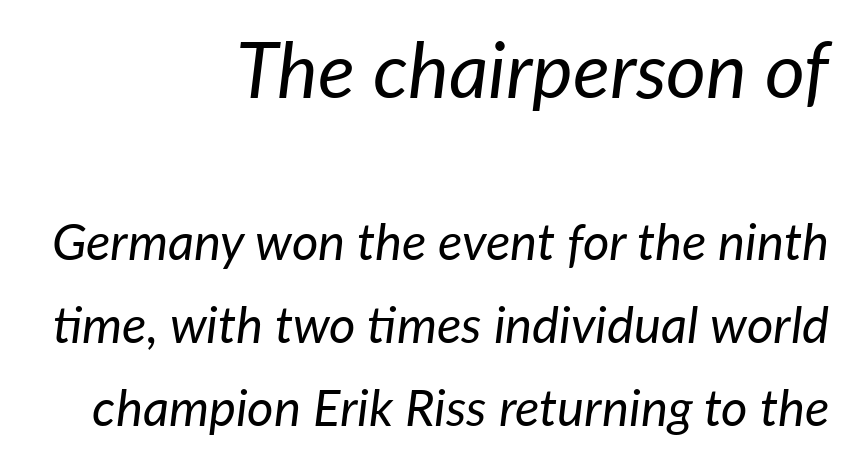
{"italic": "yes", "lean": "right", "slant_degrees": 7, "bold": "no", "weight": "regular", "width": "normal", "stroke_contrast": "low", "x_height": "medium", "monospaced": "no", "underline": "no", "align": "right", "line_spacing": "normal", "line_spacing_ratio": 1.63, "letter_spacing": "normal", "letter_spacing_em": 0.0, "larger_block": "first", "size_ratio": 1.51, "glyph_px": 77}
